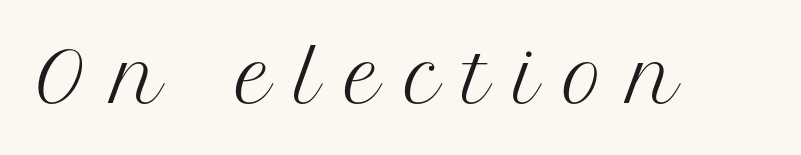
The image shows 69 px regular-weight serif type; set unusually wide letter spacing (+0.35 em), not underlined; medium stroke contrast and a medium x-height.
